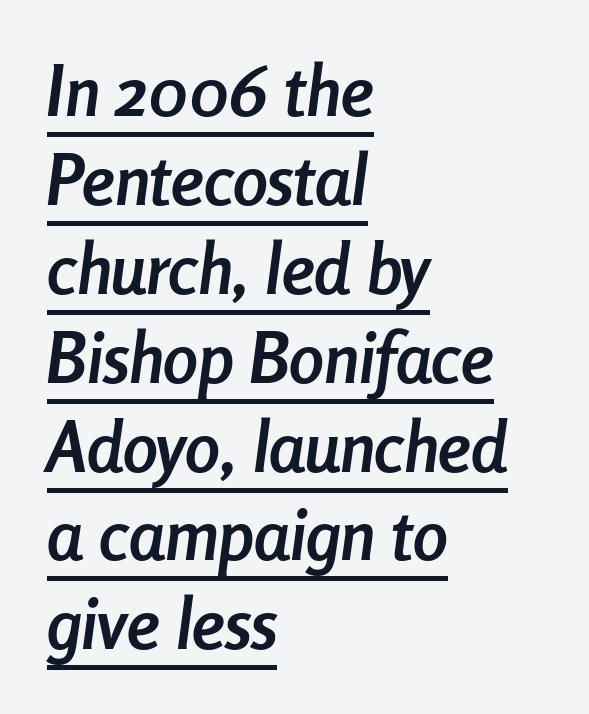
The image shows 70 px semibold, condensed type, italic (leaning right); set left-aligned, normal line spacing (1.27x), normal letter spacing, underlined; low stroke contrast and a medium x-height.
